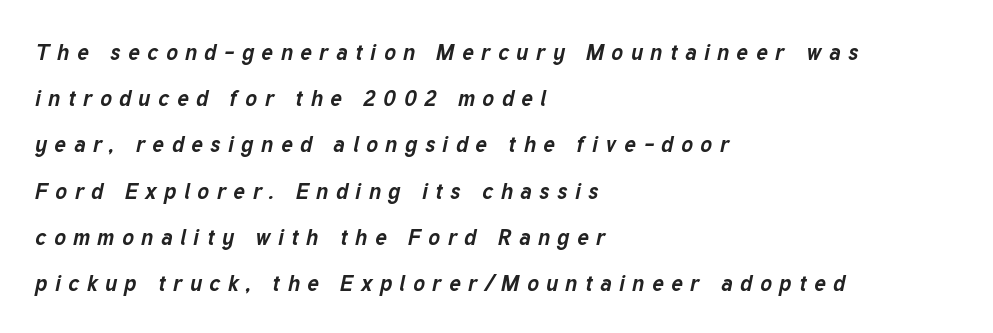
Q: Is the text bold? A: Yes.
Q: Is the text italic (slanted)? A: Yes, it leans right by about 12 degrees.
Q: Is the text underlined? A: No.
Q: How is the paragraph aligned? A: Left-aligned.
Q: Is the spacing between letters normal or unusually wide? A: Unusually wide.
Q: Is the spacing between lines tight, normal or loose? A: Loose.
